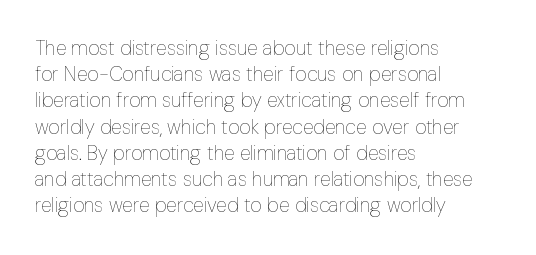
The image shows 20 px text type, upright; set left-aligned, normal line spacing (1.31x), normal letter spacing, not underlined.
